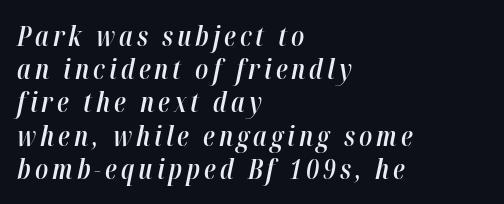
Q: Is the text bold? A: Semi-bold.
Q: Is the text italic (slanted)? A: Yes, it leans right by about 12 degrees.
Q: Is the text underlined? A: No.
Q: How is the paragraph aligned? A: Left-aligned.
